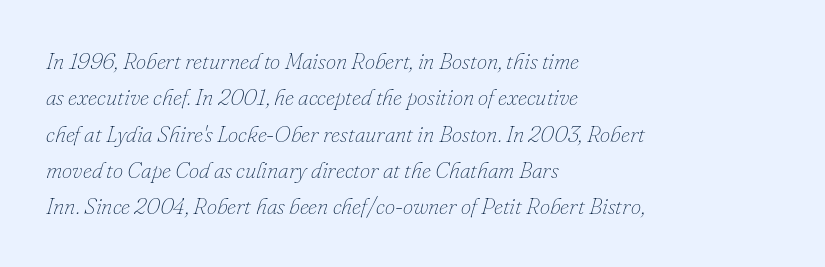
{"italic": "yes", "lean": "right", "slant_degrees": 16, "bold": "no", "underline": "no", "align": "left", "line_spacing": "normal", "line_spacing_ratio": 1.58, "letter_spacing": "normal", "letter_spacing_em": 0.0, "glyph_px": 23}
